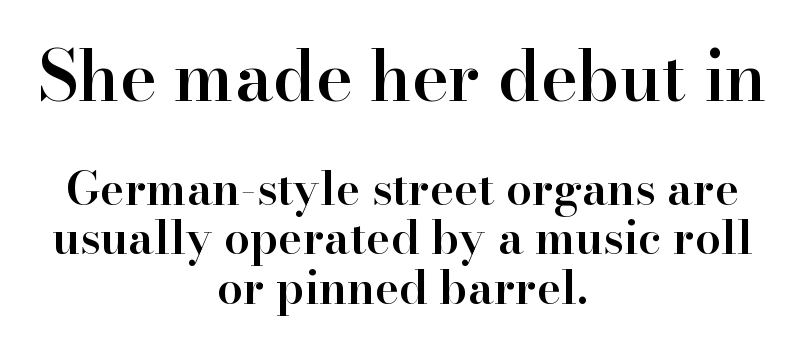
Q: Is the text bold? A: Semi-bold.
Q: Is the text italic (slanted)? A: No, it is upright.
Q: Is the typeface a serif or a sans-serif typeface? A: Serif.
Q: Is the text underlined? A: No.
Q: How is the paragraph aligned? A: Centered.
Q: Is the spacing between letters normal or unusually wide? A: Normal.
Q: Is the spacing between lines tight, normal or loose? A: Tight.
Q: Which block of text is set in a larger size, the first (top) or the second (bottom)? A: The first (top) one.
Q: Width (condensed, normal, or wide)? A: Normal.
Q: Stroke contrast? A: High.
Q: x-height? A: Small.
Q: Monospaced? A: No.
